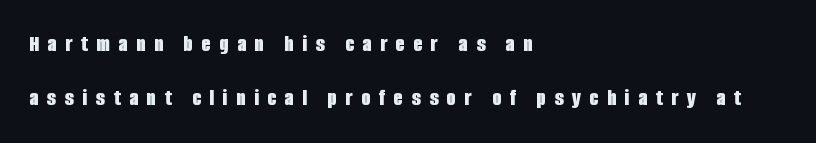
The image shows 24 px bold type, upright; set left-aligned, loose line spacing (2.27x), unusually wide letter spacing (+0.35 em), not underlined.
